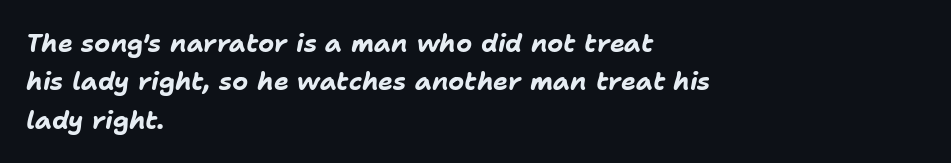
Q: Is the text bold? A: Yes.
Q: Is the text italic (slanted)? A: Yes, it leans right by about 11 degrees.
Q: Is the text underlined? A: No.
Q: How is the paragraph aligned? A: Left-aligned.
Q: Is the spacing between letters normal or unusually wide? A: Normal.
Q: Is the spacing between lines tight, normal or loose? A: Normal.
